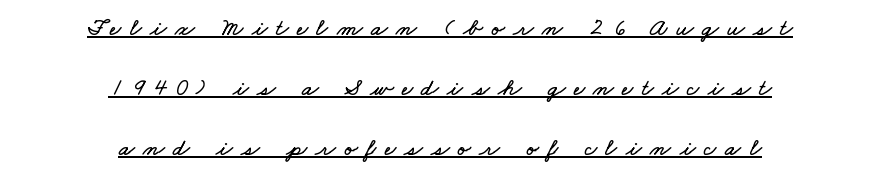
{"underline": "yes", "align": "center", "line_spacing": "loose", "line_spacing_ratio": 2.49, "letter_spacing": "wide", "letter_spacing_em": 0.35, "glyph_px": 24}
